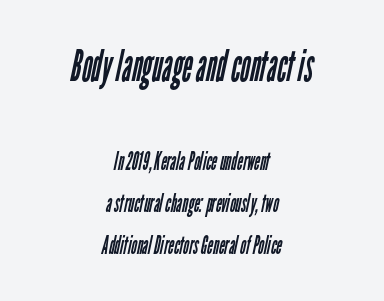
The designer gave the opening block more size than the closing block. The weight tops out at a normal text grade. The lines are quadded center. Descenders are the only things crossing below the line.
